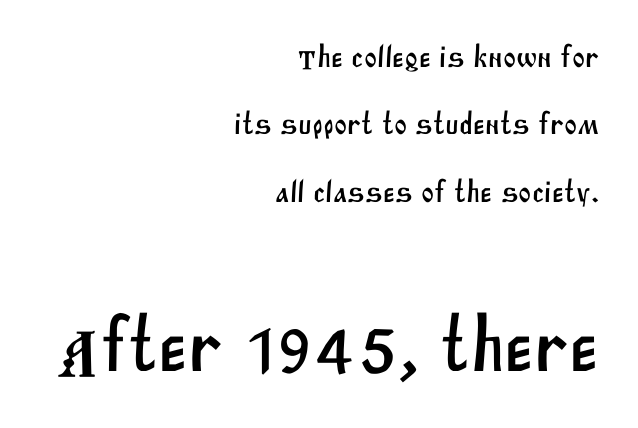
The image shows 77 px sans-serif type; set right-aligned, loose line spacing (2.17x), normal letter spacing, not underlined; the second (bottom) block is 2.48x larger; medium stroke contrast and a large x-height.
